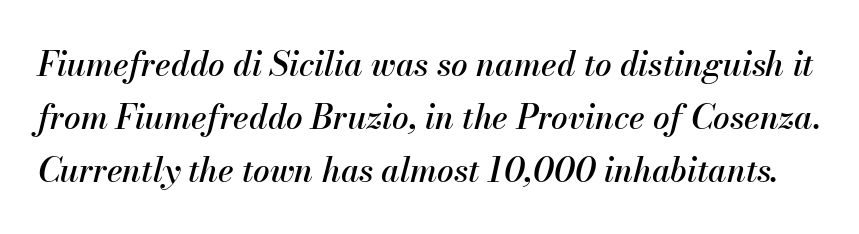
In terms of leading, this rendering sits right in the middle. Compared with ordinary roman type, these characters are visibly tilted. Note the varied advance widths — an 'i' is clearly narrower than an 'm'. Between one letter and the next there's only the usual sliver of space.
